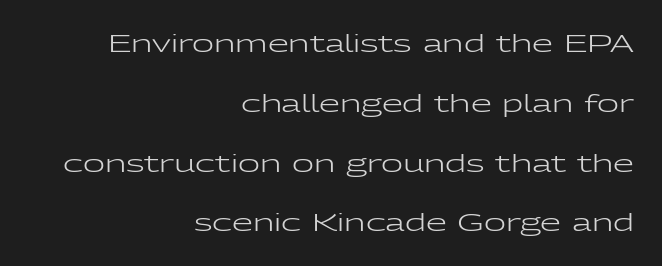
Q: Is the text bold? A: No.
Q: Is the text italic (slanted)? A: No, it is upright.
Q: Is the text underlined? A: No.
Q: How is the paragraph aligned? A: Right-aligned.
Q: Is the spacing between letters normal or unusually wide? A: Normal.
Q: Is the spacing between lines tight, normal or loose? A: Loose.
